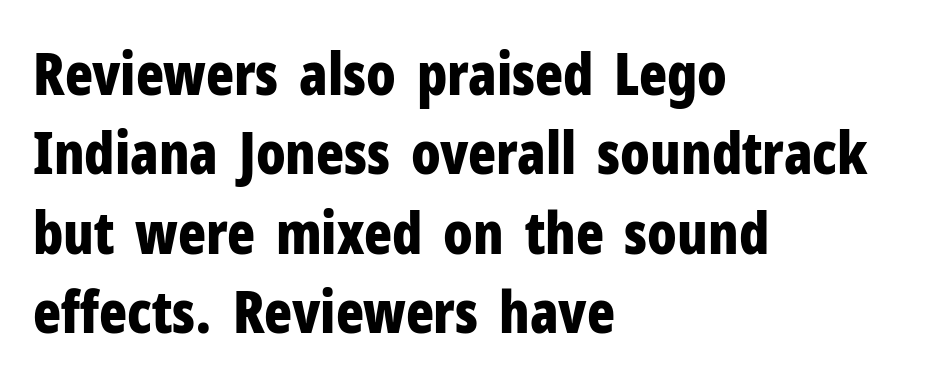
In terms of letterspacing, this is plain default setting. Weight: bold. Each letter keeps its own natural width here, so spacing adapts to shape. Reading down the block, your eye returns to a fixed left position each line. The type family on display is of the sans-serif kind. A clean baseline with only descenders dipping below it.
